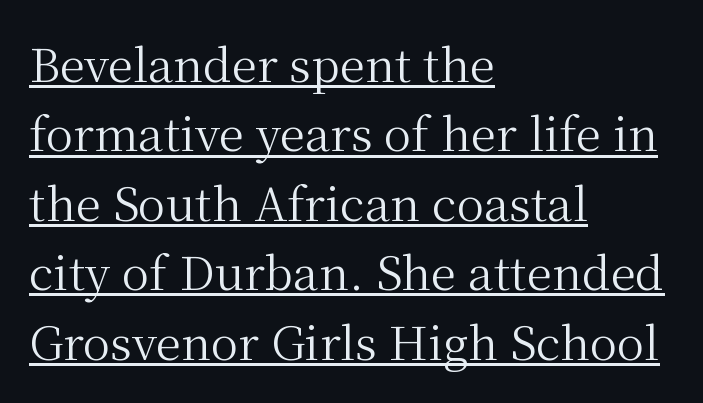
{"serif": "yes", "italic": "no", "bold": "no", "weight": "regular", "width": "normal", "stroke_contrast": "medium", "x_height": "medium", "monospaced": "no", "underline": "yes", "align": "left", "line_spacing": "normal", "line_spacing_ratio": 1.51, "letter_spacing": "normal", "letter_spacing_em": 0.0, "glyph_px": 46}
